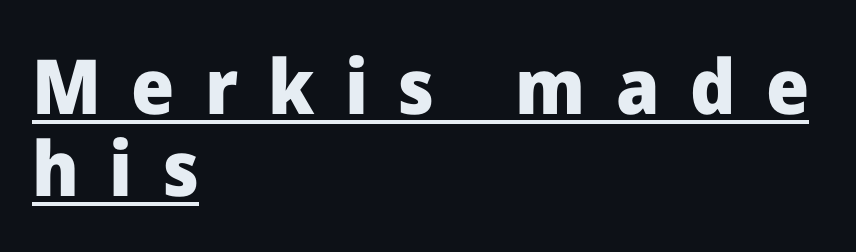
{"serif": "no", "italic": "no", "bold": "yes", "weight": "heavy", "width": "normal", "stroke_contrast": "low", "x_height": "medium", "monospaced": "no", "underline": "yes", "align": "left", "line_spacing": "tight", "line_spacing_ratio": 1.08, "letter_spacing": "wide", "letter_spacing_em": 0.4, "glyph_px": 76}
